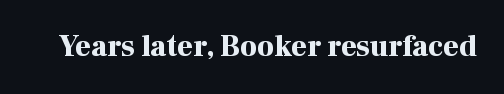
{"serif": "yes", "italic": "no", "bold": "yes", "weight": "bold", "width": "normal", "stroke_contrast": "high", "x_height": "medium", "monospaced": "no", "underline": "no", "letter_spacing": "normal", "letter_spacing_em": 0.0, "glyph_px": 30}
